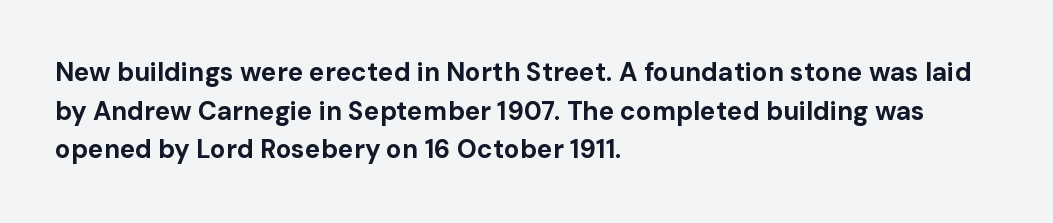
Leading: standard. Glyph-to-glyph distance matches everyday printed text. The face used here has the dense, thick strokes of a bold. These lines stack with their left ends in a neat column.
